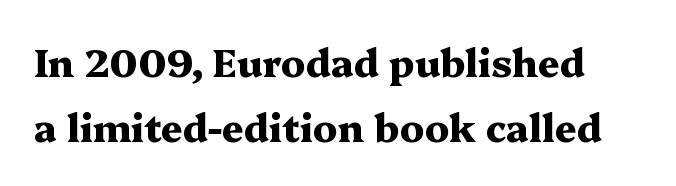
The image shows 38 px heavy, wide serif type, upright; set normal line spacing (1.7x), normal letter spacing, not underlined; medium stroke contrast and a medium x-height.
